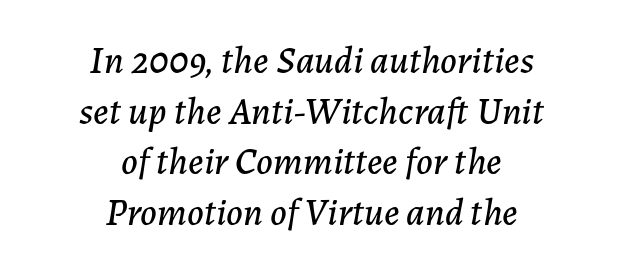
This sample has the flowing, uneven cadence of proportional lettering. Compared with typical paragraphs, the rows here are spaced about the same. Compared with a flush-left layout, this one balances lines on the center instead. The tracking reads as untouched default to a designer's eye. Is the type slanted? Yes — the strokes lean at a clear angle.
